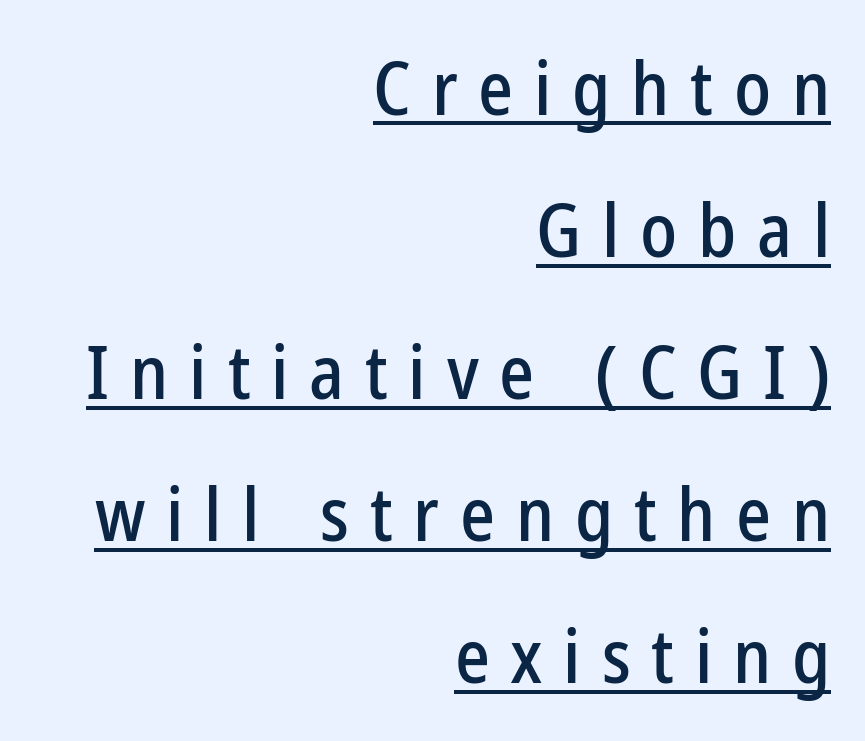
Q: Is the text italic (slanted)? A: No, it is upright.
Q: Is the typeface a serif or a sans-serif typeface? A: Sans-serif.
Q: Is the text underlined? A: Yes.
Q: How is the paragraph aligned? A: Right-aligned.
Q: Is the spacing between letters normal or unusually wide? A: Unusually wide.
Q: Is the spacing between lines tight, normal or loose? A: Loose.
Q: Width (condensed, normal, or wide)? A: Condensed.
Q: Stroke contrast? A: Low.
Q: x-height? A: Medium.
Q: Monospaced? A: No.
